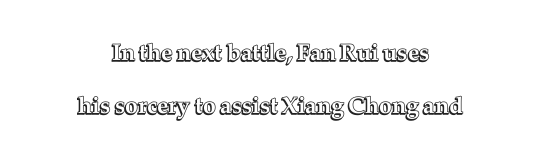
Bare-footed words on every line. Does the copy run flush right? No — it is centered line by line. Leading: increased. Designer's note — italics off, roman on. Caption: standard tracking, unaltered.
